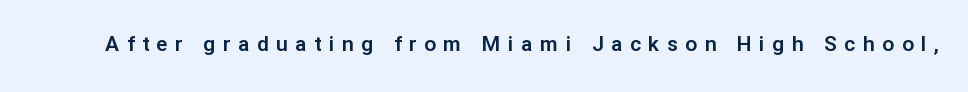
The image shows 21 px text type, upright; set unusually wide letter spacing (+0.36 em), not underlined.
